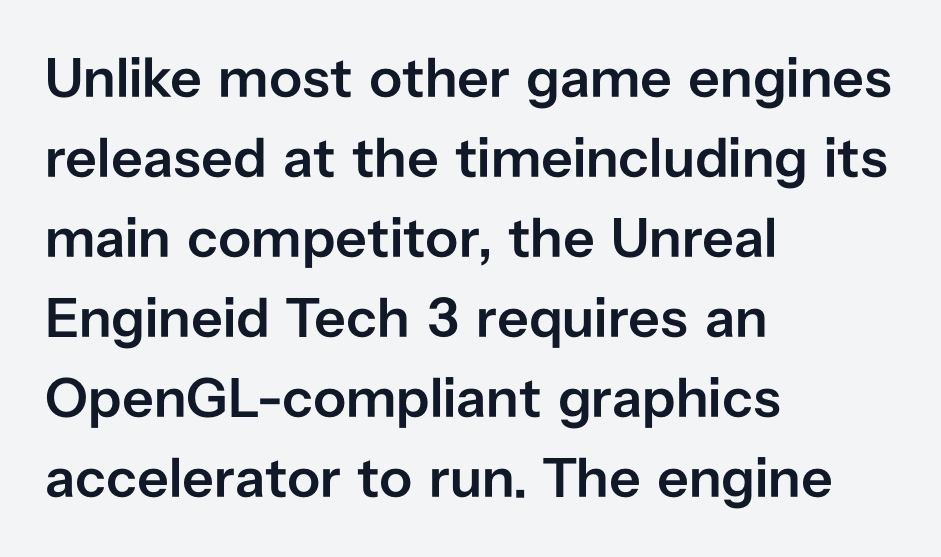
Q: Is the text bold? A: Semi-bold.
Q: Is the text italic (slanted)? A: No, it is upright.
Q: Is the typeface a serif or a sans-serif typeface? A: Sans-serif.
Q: Is the text underlined? A: No.
Q: How is the paragraph aligned? A: Left-aligned.
Q: Is the spacing between letters normal or unusually wide? A: Normal.
Q: Is the spacing between lines tight, normal or loose? A: Normal.
Q: Width (condensed, normal, or wide)? A: Normal.
Q: Stroke contrast? A: Low.
Q: x-height? A: Medium.
Q: Monospaced? A: No.
